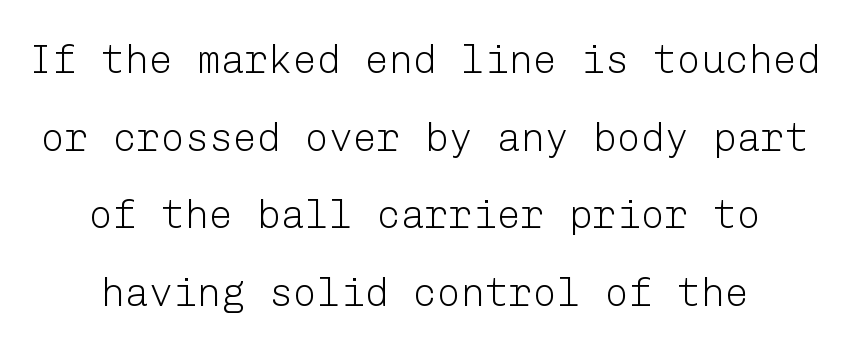
The image shows 40 px light sans-serif type, upright; set centered, loose line spacing (1.94x), normal letter spacing, not underlined; low stroke contrast and a medium x-height.
